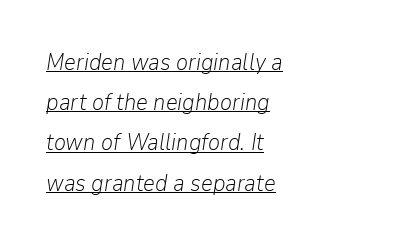
Q: Is the text bold? A: No.
Q: Is the text italic (slanted)? A: Yes, it leans right by about 9 degrees.
Q: Is the text underlined? A: Yes.
Q: How is the paragraph aligned? A: Left-aligned.
Q: Is the spacing between letters normal or unusually wide? A: Normal.
